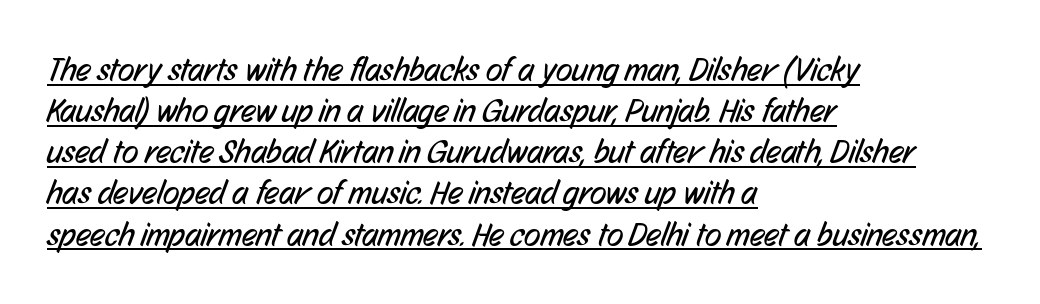
Q: Is the text bold? A: No.
Q: Is the typeface a serif or a sans-serif typeface? A: Sans-serif.
Q: Is the text underlined? A: Yes.
Q: How is the paragraph aligned? A: Left-aligned.
Q: Is the spacing between letters normal or unusually wide? A: Normal.
Q: Width (condensed, normal, or wide)? A: Condensed.
Q: Stroke contrast? A: Low.
Q: x-height? A: Medium.
Q: Monospaced? A: No.
